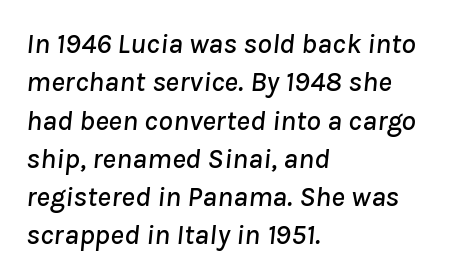
{"italic": "yes", "lean": "right", "slant_degrees": 8, "width": "normal", "stroke_contrast": "low", "x_height": "medium", "monospaced": "no", "underline": "no", "align": "left", "line_spacing": "normal", "line_spacing_ratio": 1.32, "letter_spacing": "normal", "letter_spacing_em": 0.0, "glyph_px": 29}
